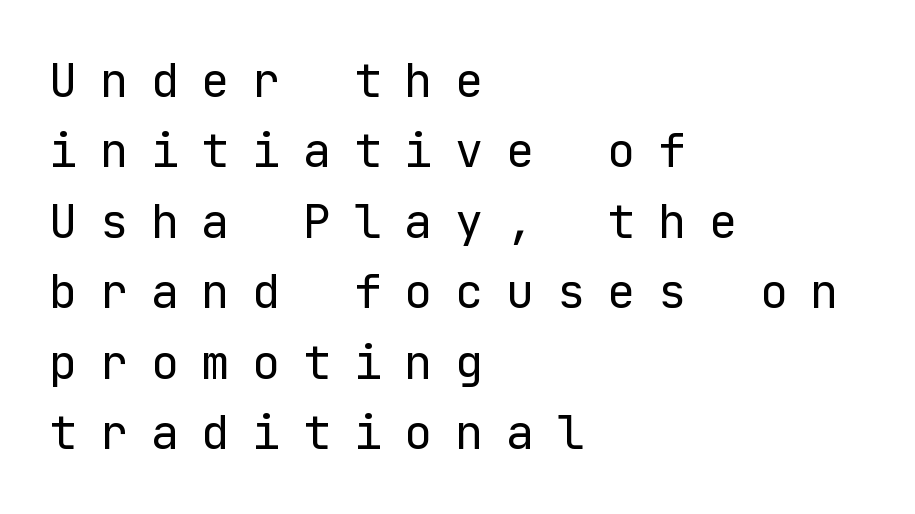
{"serif": "no", "italic": "no", "bold": "no", "weight": "regular", "width": "normal", "stroke_contrast": "low", "x_height": "medium", "underline": "no", "align": "left", "line_spacing": "normal", "line_spacing_ratio": 1.5, "letter_spacing": "wide", "letter_spacing_em": 0.48, "glyph_px": 47}
